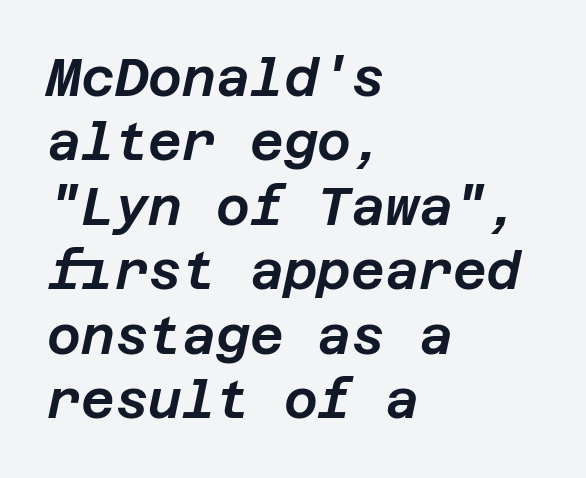
The image shows 52 px text type, italic (leaning right); set left-aligned, line spacing 1.24x, normal letter spacing, not underlined; low stroke contrast and a large x-height.
